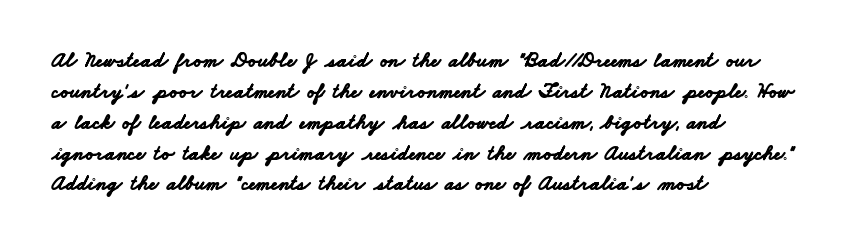
Does the weight exceed regular? Yes, all the way to bold. The gaps between neighbouring characters are ordinary and unremarkable. This rendering uses left alignment, leaving the right contour irregular. The space directly below the letters is spotless.
